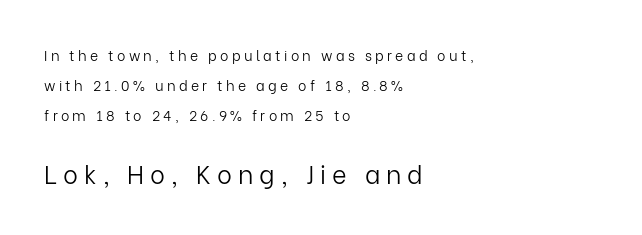
Q: Is the text bold? A: No.
Q: Is the text italic (slanted)? A: No, it is upright.
Q: Is the text underlined? A: No.
Q: How is the paragraph aligned? A: Left-aligned.
Q: Is the spacing between letters normal or unusually wide? A: Unusually wide.
Q: Is the spacing between lines tight, normal or loose? A: Loose.
Q: Which block of text is set in a larger size, the first (top) or the second (bottom)? A: The second (bottom) one.
